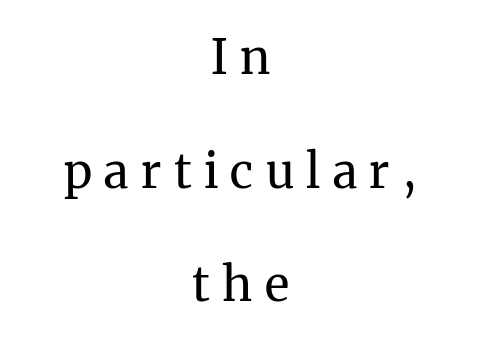
The image shows 47 px regular-weight serif type, upright; set centered, loose line spacing (2.42x), unusually wide letter spacing (+0.26 em), not underlined; medium stroke contrast and a medium x-height.
